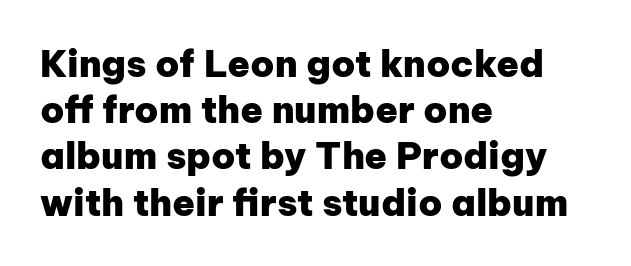
The image shows 37 px heavy sans-serif type, upright; set left-aligned, normal line spacing (1.25x), normal letter spacing, not underlined; low stroke contrast and a medium x-height.
